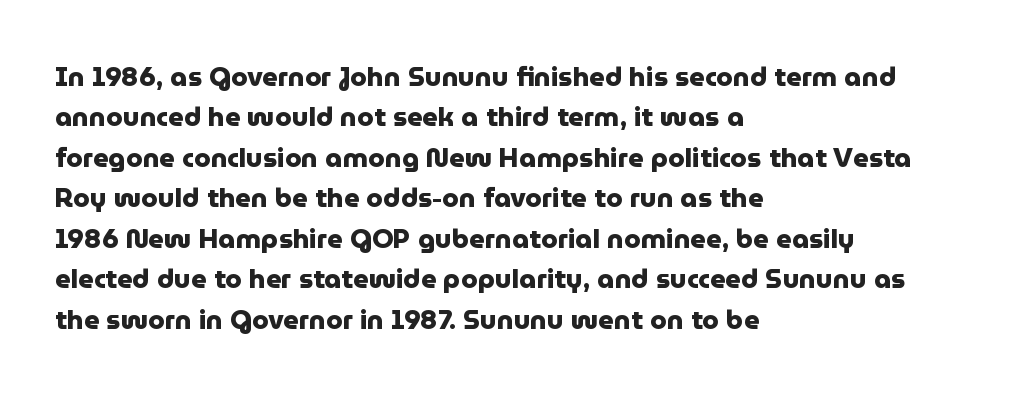
{"italic": "no", "bold": "yes", "underline": "no", "align": "left", "line_spacing": "normal", "line_spacing_ratio": 1.5, "letter_spacing": "normal", "letter_spacing_em": 0.0, "glyph_px": 27}
